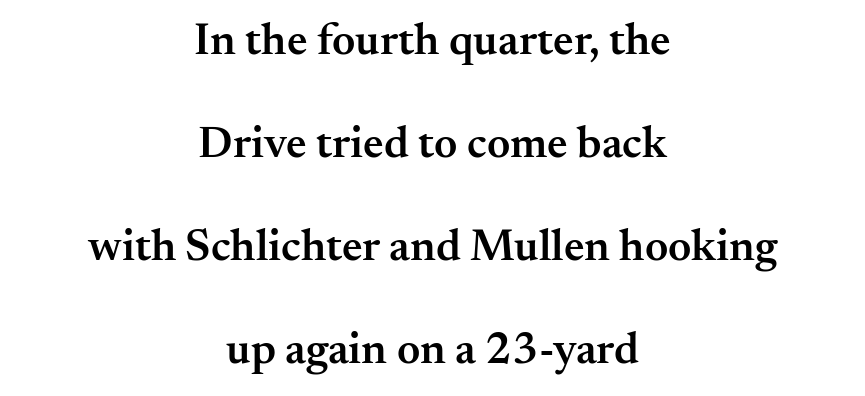
The letters advance in unequal steps, a hallmark of proportional type. These lines stack symmetrically, like a column narrowing and widening about its center. In terms of letterform style, serifs are clearly present. Honestly, there is no underline to notice here at all.
